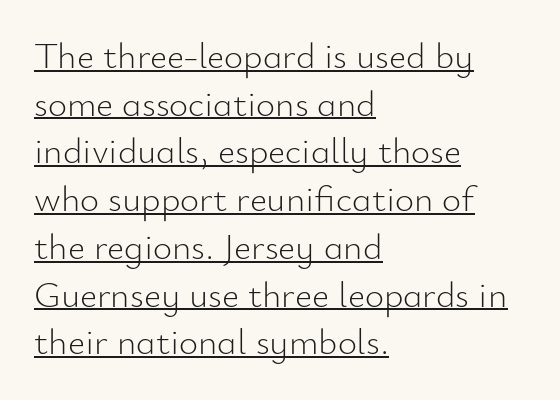
Q: Is the text bold? A: No.
Q: Is the text italic (slanted)? A: No, it is upright.
Q: Is the typeface a serif or a sans-serif typeface? A: Sans-serif.
Q: Is the text underlined? A: Yes.
Q: How is the paragraph aligned? A: Left-aligned.
Q: Is the spacing between letters normal or unusually wide? A: Normal.
Q: Is the spacing between lines tight, normal or loose? A: Normal.
Q: Width (condensed, normal, or wide)? A: Normal.
Q: Stroke contrast? A: Low.
Q: x-height? A: Small.
Q: Monospaced? A: No.
